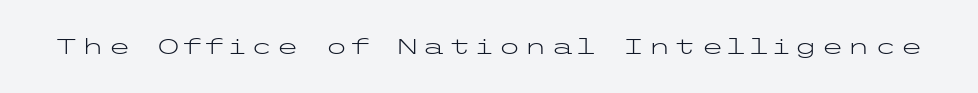
Nope, not italic — everything's standing straight. Weight: regular or lighter. This rendering features lettering with no underline.
